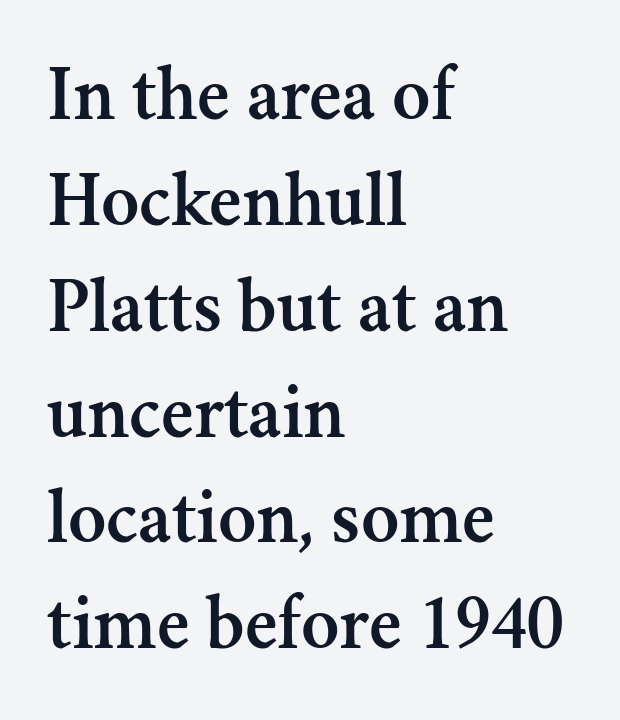
{"serif": "yes", "italic": "no", "width": "normal", "stroke_contrast": "medium", "x_height": "small", "monospaced": "no", "underline": "no", "align": "left", "line_spacing": "normal", "line_spacing_ratio": 1.34, "letter_spacing": "normal", "letter_spacing_em": 0.0, "glyph_px": 79}
